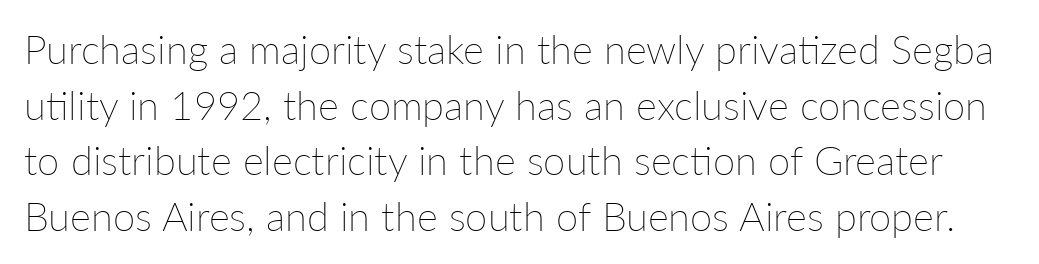
Letters have the restrained weight of plain body copy at most. Leading: standard. The string is rendered with underlining switched off. A typesetter would mark this as roman, not italic. Characters follow at the spacing the type designer built in. Looks like regular typesetting: each glyph gets only the width it needs.
